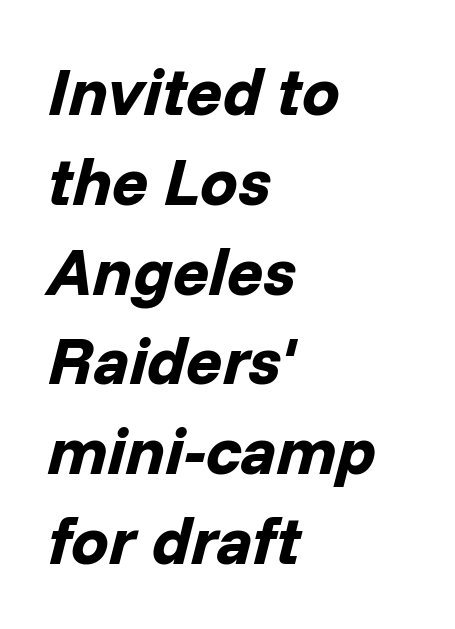
The image shows 67 px bold type, italic (leaning right); set left-aligned, normal line spacing (1.34x), normal letter spacing, not underlined; low stroke contrast and a medium x-height.
